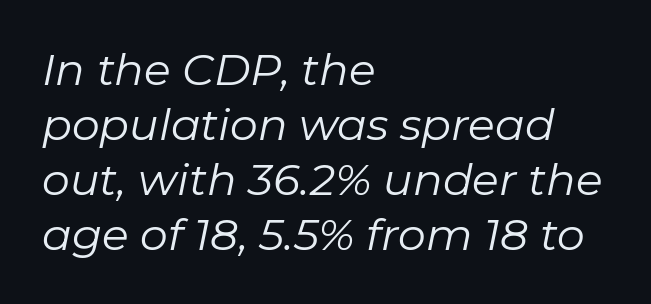
The image shows 44 px regular-weight type, italic (leaning right); set left-aligned, normal line spacing (1.25x), normal letter spacing, not underlined; low stroke contrast and a medium x-height.
